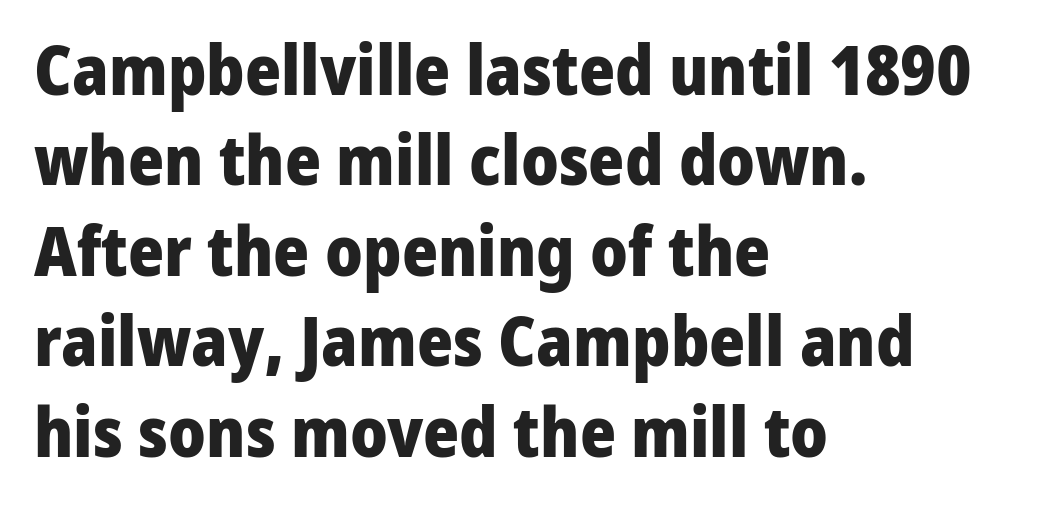
Q: Is the text bold? A: Yes.
Q: Is the text italic (slanted)? A: No, it is upright.
Q: Is the typeface a serif or a sans-serif typeface? A: Sans-serif.
Q: Is the text underlined? A: No.
Q: How is the paragraph aligned? A: Left-aligned.
Q: Is the spacing between letters normal or unusually wide? A: Normal.
Q: Is the spacing between lines tight, normal or loose? A: Normal.
Q: Width (condensed, normal, or wide)? A: Normal.
Q: Stroke contrast? A: Low.
Q: x-height? A: Medium.
Q: Monospaced? A: No.
